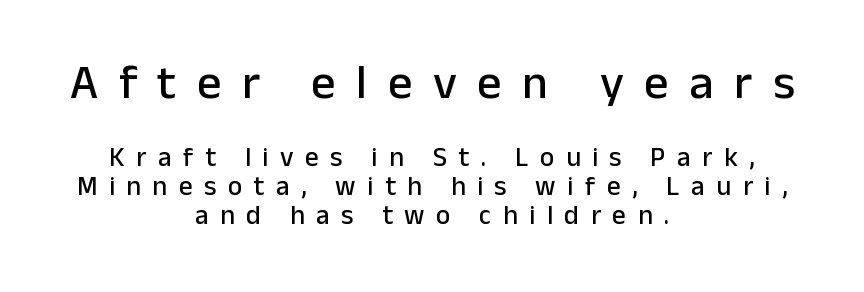
Each letter's strokes conclude bluntly, with no projecting serifs. You could only call the tracking loose — the letters float apart. Is this a fixed-width face? No — the glyphs have proportional, varying widths. Characters remain perfectly vertical along every line.
